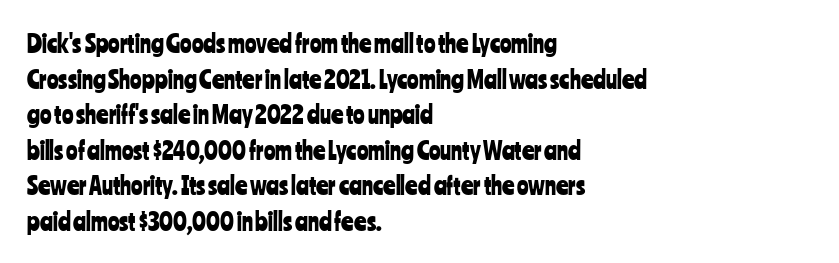
The lettering holds an erect, upright posture throughout. Inter-character spacing is left at the font's built-in metrics. The glyphs are unaccompanied by any horizontal stroke below them. Horizontal alignment here is leftward, the default for most running prose. Is there much room between lines? A standard amount, neither cramped nor airy.
